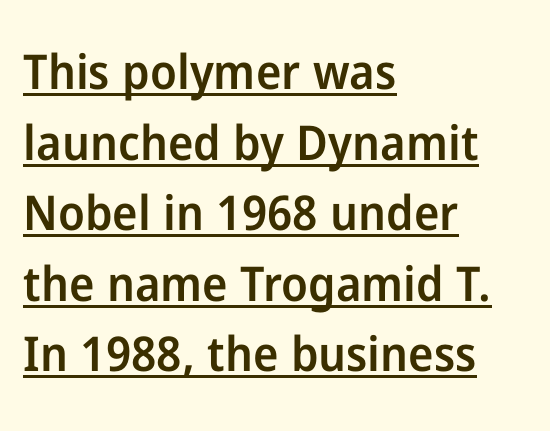
Leading: standard. Underline: present. What stands out about the letter spacing? Nothing — it is the standard amount. The face used here is proportionally spaced, like ordinary book or web type. Italic: no, the glyphs are upright roman.
